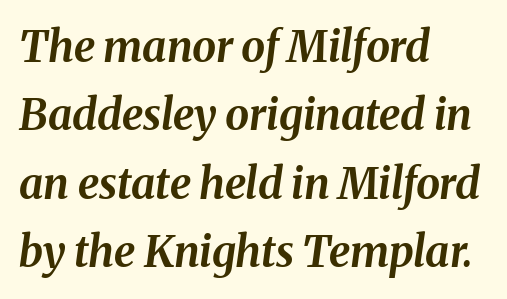
The passage shown is typed in a proportional face where columns would drift. The zone under the glyphs is completely vacant. Strokes here are thick enough to call this a true bold. A typesetter would call this leading conventional body-copy spacing. These lines keep a tight, regular rhythm from letter to letter. In CSS terms this would be text-align: left.
